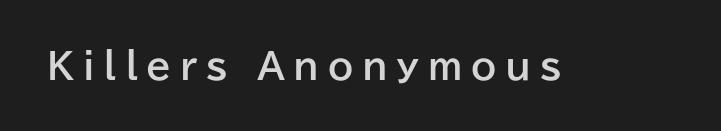
{"serif": "no", "italic": "no", "bold": "yes", "weight": "bold", "width": "normal", "stroke_contrast": "low", "x_height": "medium", "monospaced": "no", "underline": "no", "letter_spacing": "wide", "letter_spacing_em": 0.24, "glyph_px": 36}
